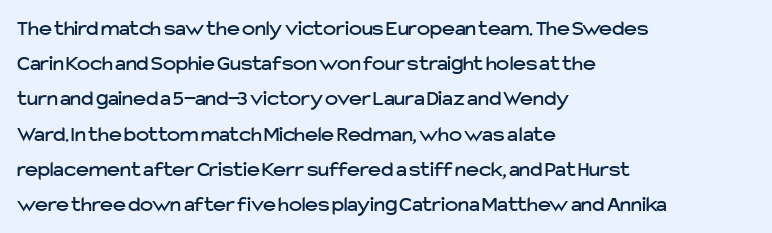
The face used here is rendered with its standard letterfit. A bare baseline throughout the passage. The compositor pushed each line to the left boundary. Regarding leading, the lines here are spaced in the standard way.
